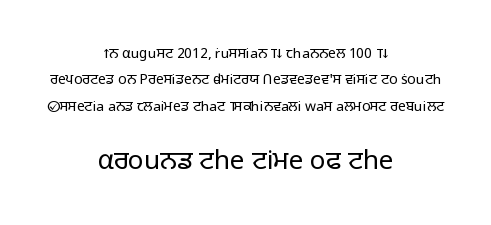
The image shows 26 px text type, upright; set centered, line spacing 1.88x, normal letter spacing, not underlined; the second (bottom) block is 1.86x larger.
